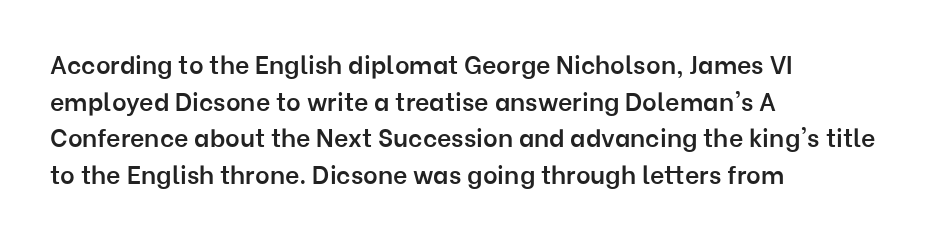
The gaps between neighbouring characters are ordinary and unremarkable. Clear beneath every line of the passage. The lettering holds an erect, upright posture throughout. Line starts are locked; line ends wander.
